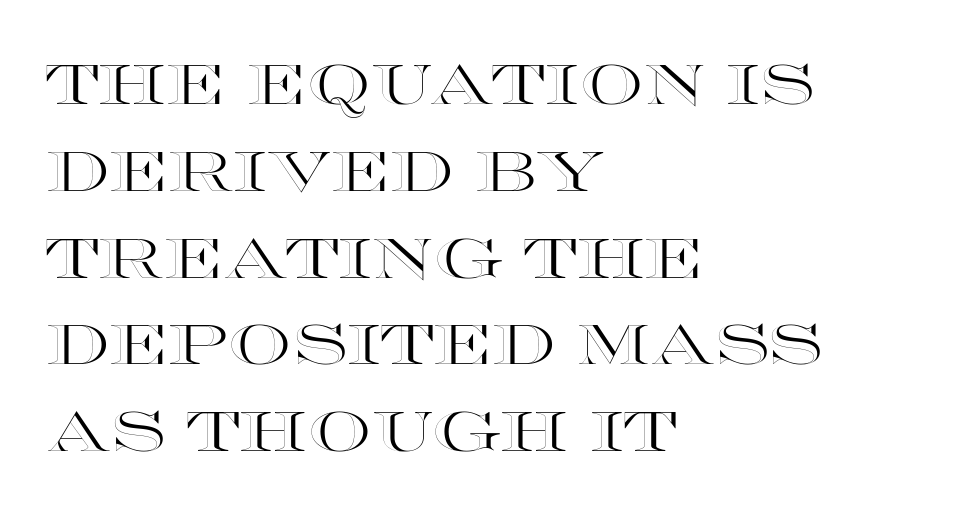
{"italic": "no", "width": "wide", "x_height": "large", "monospaced": "no", "underline": "no", "align": "left", "line_spacing": "normal", "line_spacing_ratio": 1.55, "letter_spacing": "normal", "letter_spacing_em": 0.0, "glyph_px": 56}
